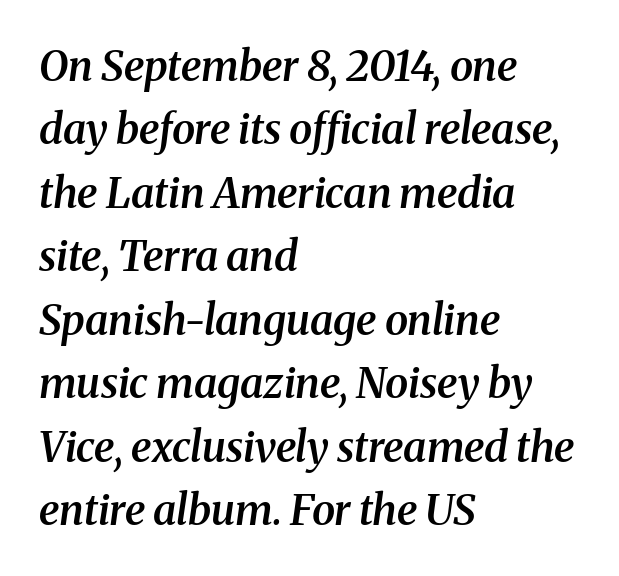
The image shows 42 px semibold serif type, italic (leaning right); set left-aligned, normal line spacing (1.51x), normal letter spacing, not underlined; medium stroke contrast and a medium x-height.
